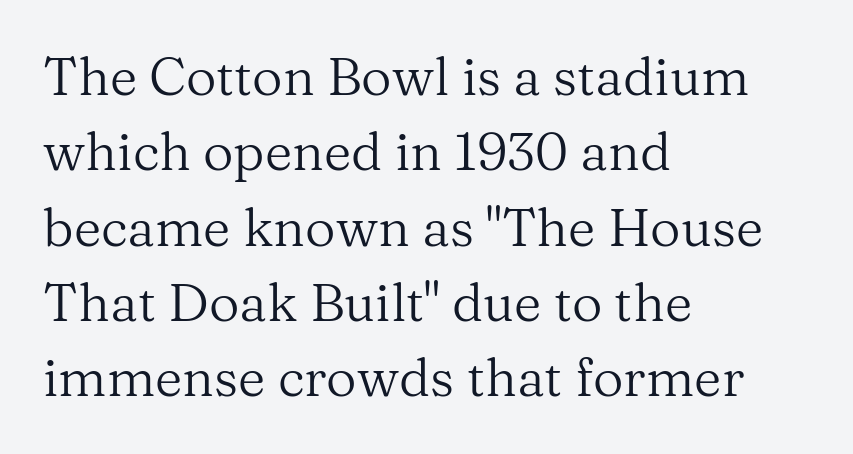
The image shows 53 px regular-weight serif type, upright; set left-aligned, normal line spacing (1.42x), normal letter spacing, not underlined; medium stroke contrast and a medium x-height.
